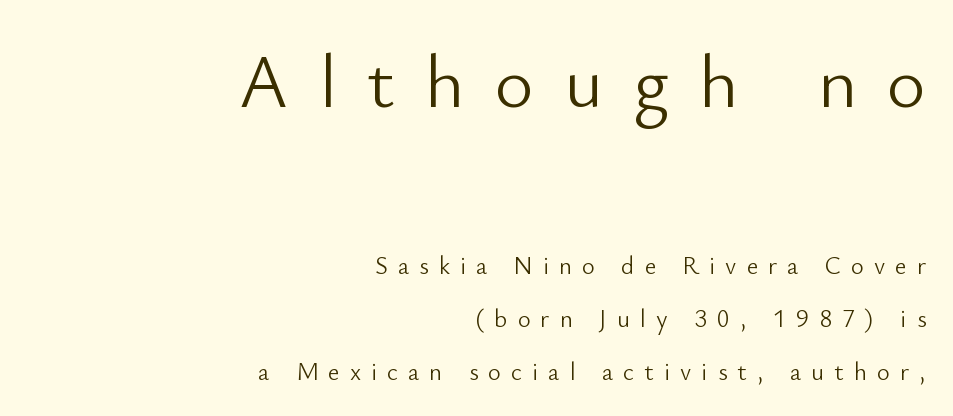
The image shows 75 px light sans-serif type, upright; set right-aligned, loose line spacing (2.13x), unusually wide letter spacing (+0.4 em), not underlined; the first (top) block is 3.0x larger; low stroke contrast and a small x-height.
